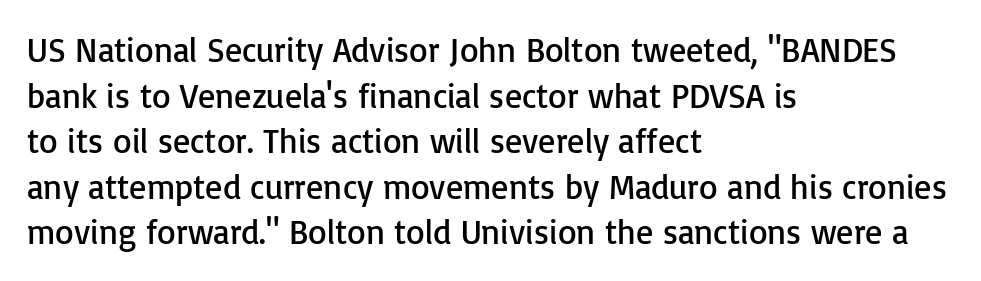
The image shows 34 px regular-weight sans-serif type, upright; set left-aligned, normal line spacing (1.34x), normal letter spacing, not underlined; low stroke contrast and a medium x-height.
